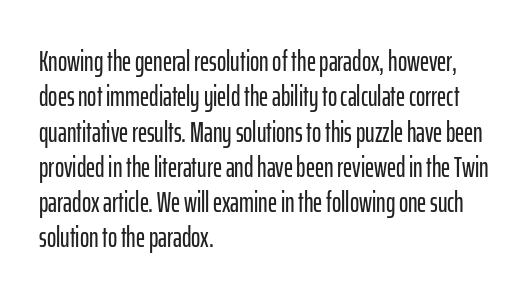
Grotesque or geometric, the face here clearly has no serifs. The specimen reads as upright at a glance. Here the glyphs are tracked normally, forming tight word shapes. Has an underline been added? It has not.
